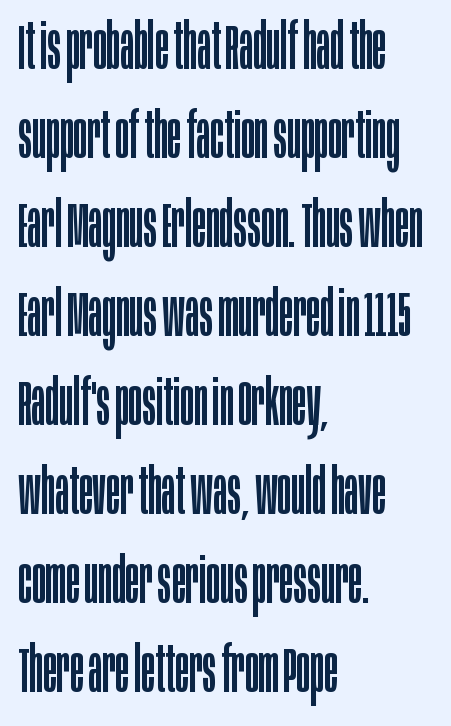
Style check: upright. Characters follow at the spacing the type designer built in. The designer left line spacing at the default. Looks like regular typesetting: each glyph gets only the width it needs.
